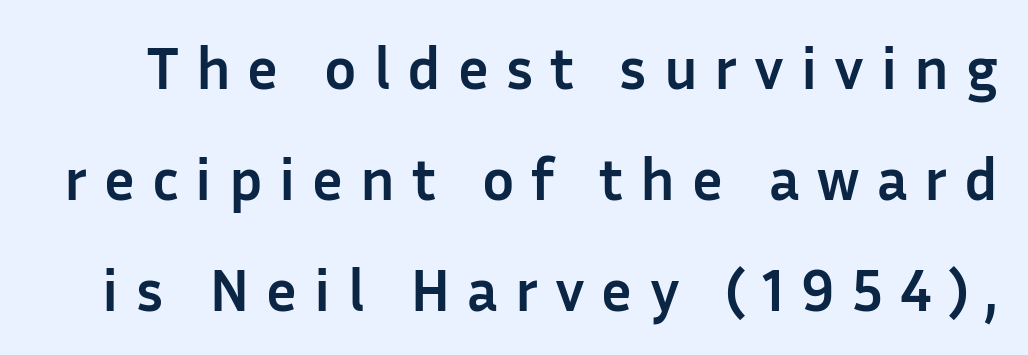
{"serif": "no", "italic": "no", "bold": "yes", "weight": "semibold", "width": "normal", "stroke_contrast": "low", "x_height": "medium", "monospaced": "no", "underline": "no", "line_spacing_ratio": 1.85, "letter_spacing": "wide", "letter_spacing_em": 0.28, "glyph_px": 60}
